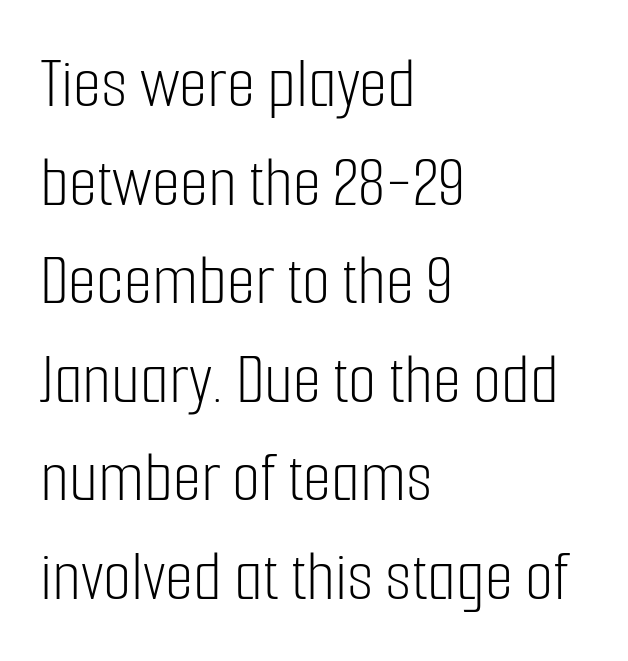
{"serif": "no", "italic": "no", "bold": "no", "weight": "light", "width": "condensed", "stroke_contrast": "low", "x_height": "medium", "monospaced": "no", "underline": "no", "align": "left", "line_spacing": "normal", "line_spacing_ratio": 1.35, "letter_spacing": "normal", "letter_spacing_em": 0.0, "glyph_px": 73}
